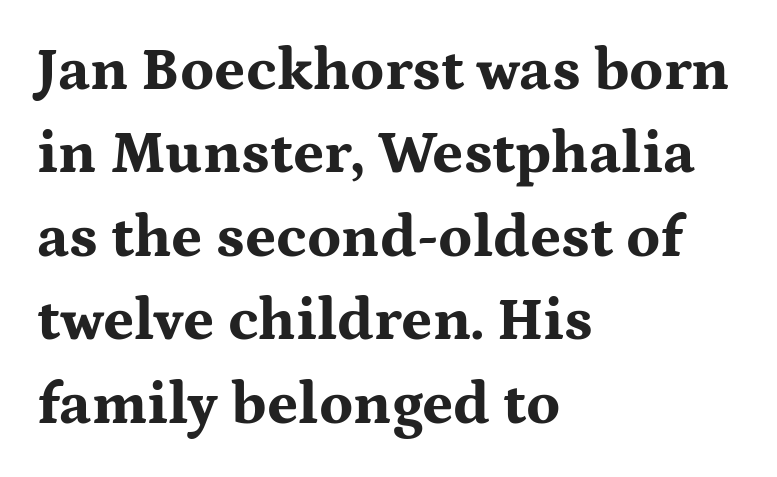
Q: Is the text bold? A: Yes.
Q: Is the text italic (slanted)? A: No, it is upright.
Q: Is the typeface a serif or a sans-serif typeface? A: Serif.
Q: Is the text underlined? A: No.
Q: How is the paragraph aligned? A: Left-aligned.
Q: Is the spacing between letters normal or unusually wide? A: Normal.
Q: Is the spacing between lines tight, normal or loose? A: Normal.
Q: Width (condensed, normal, or wide)? A: Wide.
Q: Stroke contrast? A: Medium.
Q: x-height? A: Medium.
Q: Monospaced? A: No.
